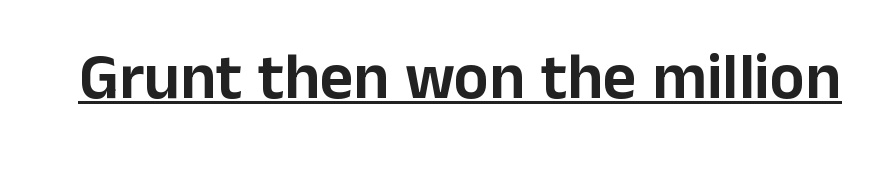
{"serif": "no", "italic": "no", "width": "normal", "stroke_contrast": "low", "x_height": "medium", "monospaced": "no", "underline": "yes", "letter_spacing": "normal", "letter_spacing_em": 0.0, "glyph_px": 65}
